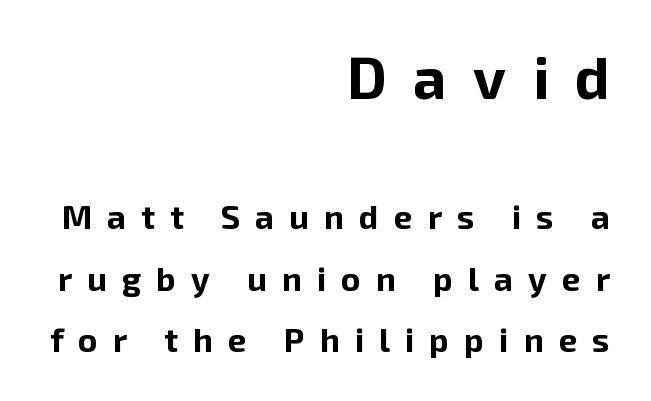
{"serif": "no", "italic": "no", "bold": "yes", "weight": "bold", "width": "normal", "stroke_contrast": "low", "x_height": "medium", "monospaced": "no", "underline": "no", "align": "right", "line_spacing_ratio": 1.87, "letter_spacing": "wide", "letter_spacing_em": 0.46, "larger_block": "first", "size_ratio": 1.76, "glyph_px": 58}
